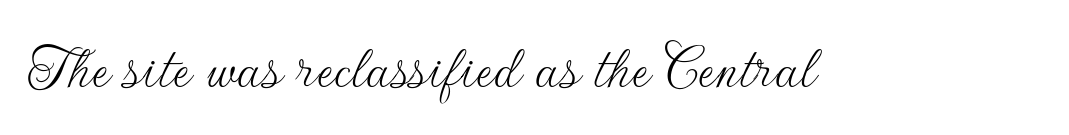
Typographically, this falls in the sans-serif category. The glyphs are unaccompanied by any horizontal stroke below them. The face looks like a standard text weight, possibly lighter. Default kerning and tracking; the words read as compact shapes. These lines are rendered in a variable-pitch font.
